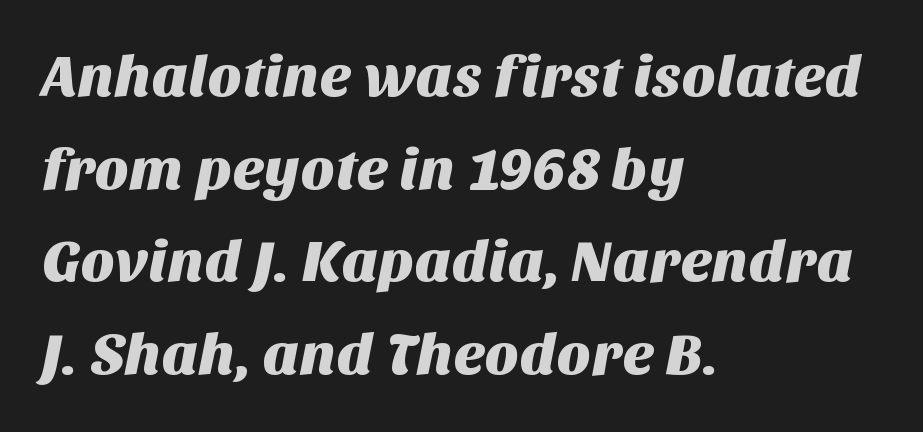
The image shows 59 px sans-serif type; set left-aligned, normal line spacing (1.57x), normal letter spacing, not underlined; medium stroke contrast and a large x-height.
